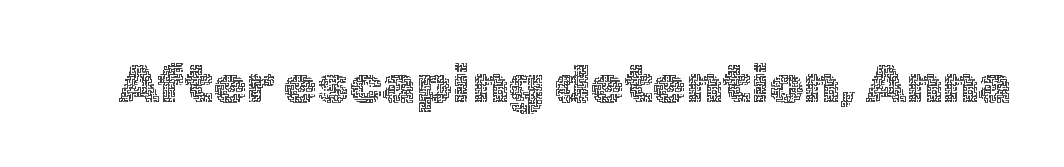
The image shows 54 px thin type, upright; set normal letter spacing, not underlined; a medium x-height.
